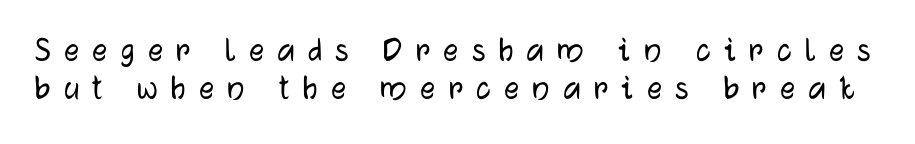
{"serif": "no", "italic": "no", "width": "normal", "stroke_contrast": "low", "x_height": "medium", "monospaced": "no", "underline": "no", "line_spacing": "tight", "line_spacing_ratio": 1.02, "letter_spacing": "wide", "letter_spacing_em": 0.36, "glyph_px": 37}
